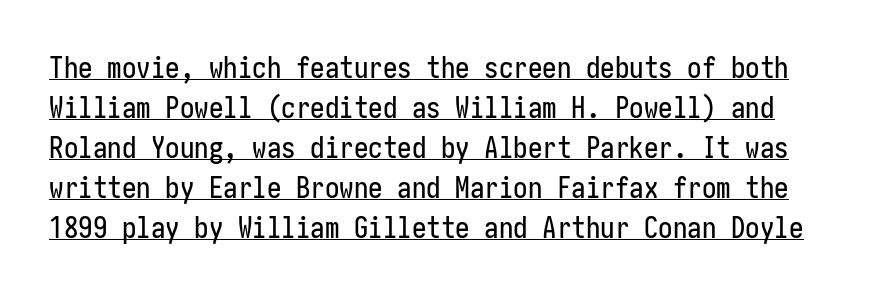
The image shows 29 px condensed sans-serif type, upright; set normal line spacing (1.38x), normal letter spacing, underlined; low stroke contrast and a medium x-height.
